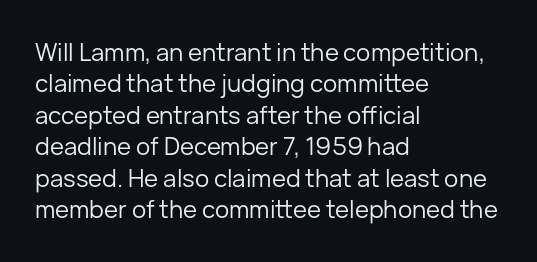
{"italic": "no", "bold": "no", "underline": "no", "align": "left", "line_spacing": "normal", "line_spacing_ratio": 1.31, "letter_spacing": "normal", "letter_spacing_em": 0.0, "glyph_px": 24}
